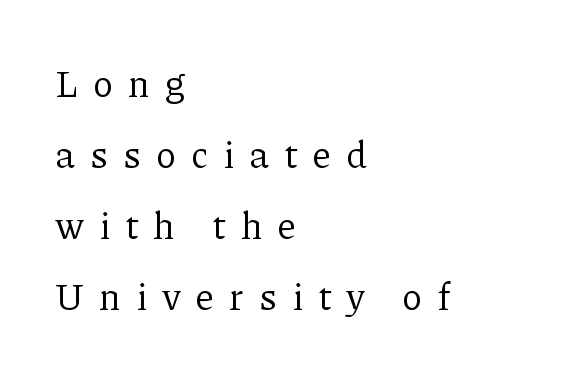
Q: Is the text bold? A: No.
Q: Is the text italic (slanted)? A: No, it is upright.
Q: Is the typeface a serif or a sans-serif typeface? A: Serif.
Q: Is the text underlined? A: No.
Q: How is the paragraph aligned? A: Left-aligned.
Q: Is the spacing between letters normal or unusually wide? A: Unusually wide.
Q: Is the spacing between lines tight, normal or loose? A: Loose.
Q: Width (condensed, normal, or wide)? A: Normal.
Q: Stroke contrast? A: Low.
Q: x-height? A: Medium.
Q: Monospaced? A: No.
